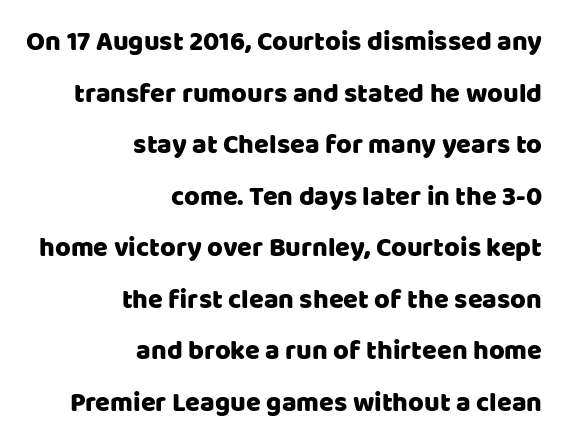
The image shows 27 px text type, upright; set right-aligned, loose line spacing (1.91x), normal letter spacing, not underlined.
